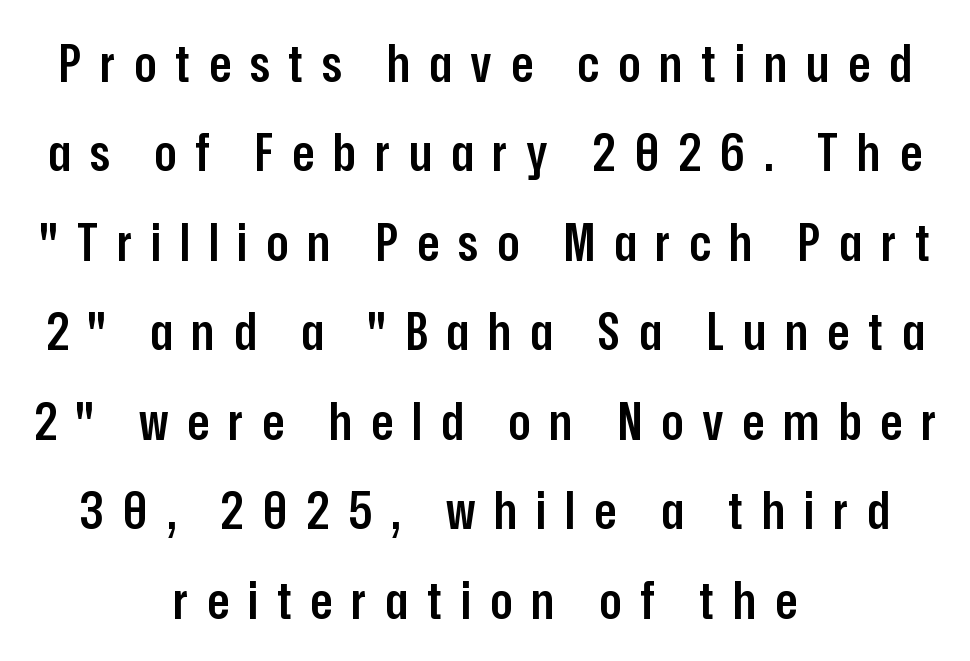
Q: Is the text bold? A: Semi-bold.
Q: Is the text italic (slanted)? A: No, it is upright.
Q: Is the typeface a serif or a sans-serif typeface? A: Sans-serif.
Q: Is the text underlined? A: No.
Q: How is the paragraph aligned? A: Centered.
Q: Is the spacing between letters normal or unusually wide? A: Unusually wide.
Q: Width (condensed, normal, or wide)? A: Condensed.
Q: Stroke contrast? A: Low.
Q: x-height? A: Medium.
Q: Monospaced? A: No.
